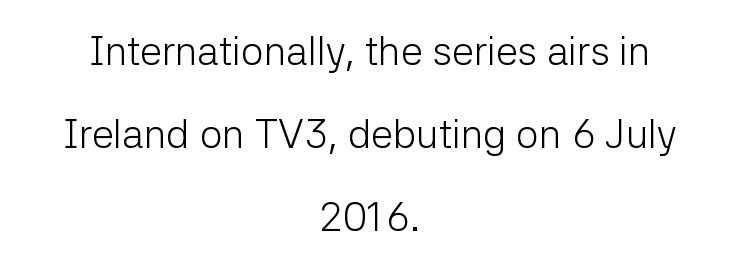
Compared with typical paragraphs, the rows here are farther apart. Weight: not bold — regular or lighter. Is this a fixed-width face? No — the glyphs have proportional, varying widths. What kind of face is this? One without serifs — a sans. Is there any slant? The stems are plumb.
